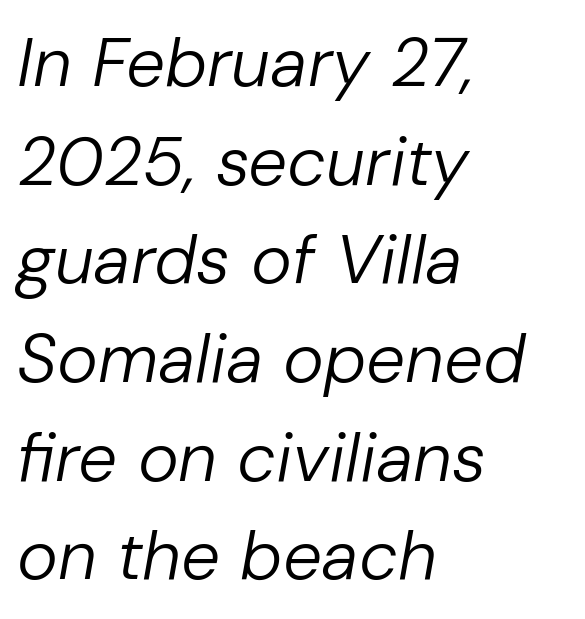
{"italic": "yes", "lean": "right", "slant_degrees": 10, "bold": "no", "weight": "regular", "width": "normal", "stroke_contrast": "low", "x_height": "medium", "monospaced": "no", "underline": "no", "align": "left", "line_spacing": "normal", "line_spacing_ratio": 1.43, "letter_spacing": "normal", "letter_spacing_em": 0.0, "glyph_px": 69}
